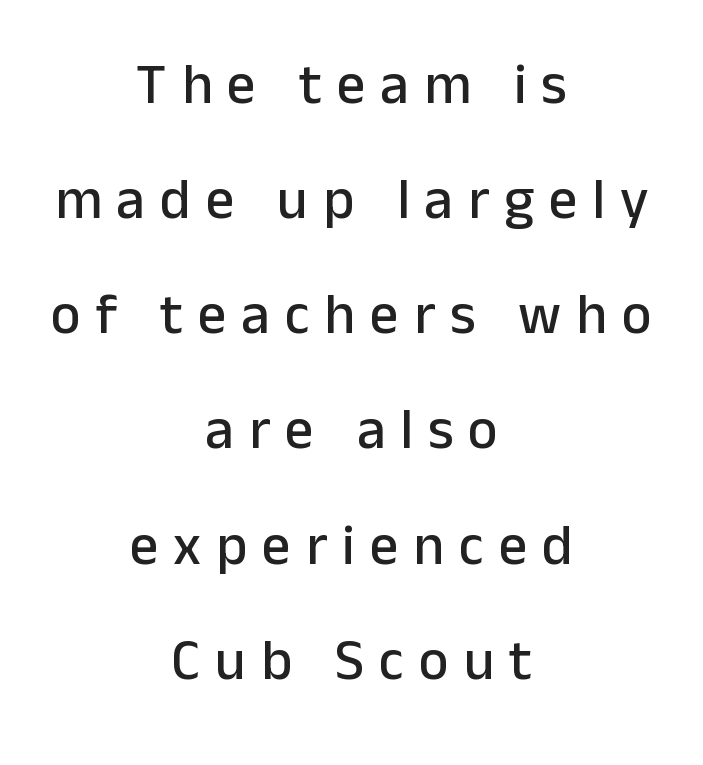
{"serif": "no", "italic": "no", "width": "normal", "stroke_contrast": "low", "x_height": "medium", "monospaced": "no", "underline": "no", "align": "center", "line_spacing": "loose", "line_spacing_ratio": 2.02, "letter_spacing": "wide", "letter_spacing_em": 0.26, "glyph_px": 57}
